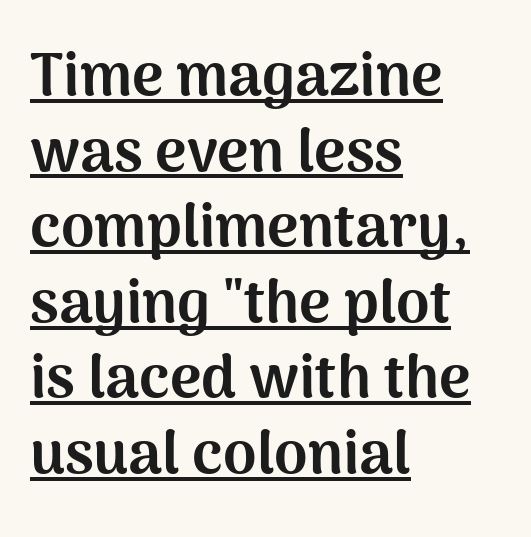
Q: Is the text bold? A: Yes.
Q: Is the text italic (slanted)? A: No, it is upright.
Q: Is the typeface a serif or a sans-serif typeface? A: Sans-serif.
Q: Is the text underlined? A: Yes.
Q: How is the paragraph aligned? A: Left-aligned.
Q: Is the spacing between letters normal or unusually wide? A: Normal.
Q: Is the spacing between lines tight, normal or loose? A: Normal.
Q: Width (condensed, normal, or wide)? A: Normal.
Q: Stroke contrast? A: Medium.
Q: x-height? A: Medium.
Q: Monospaced? A: No.
